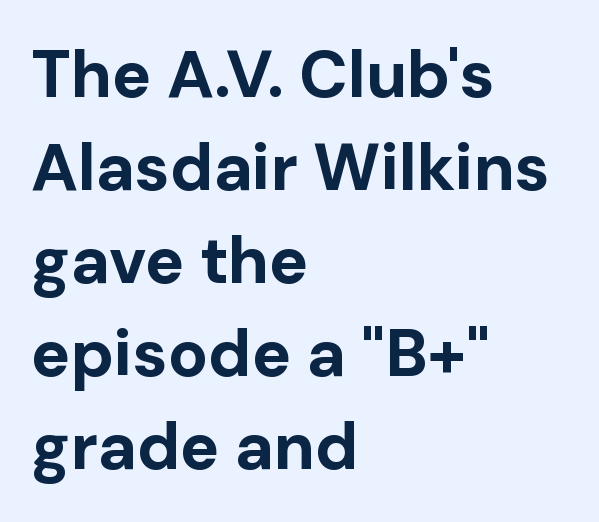
The image shows 66 px bold sans-serif type, upright; set left-aligned, normal line spacing (1.41x), normal letter spacing, not underlined; low stroke contrast and a medium x-height.
